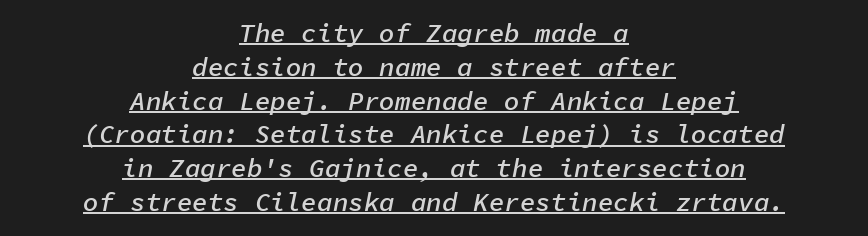
The image shows 26 px text type, italic (leaning right); set centered, normal line spacing (1.3x), normal letter spacing, underlined.
